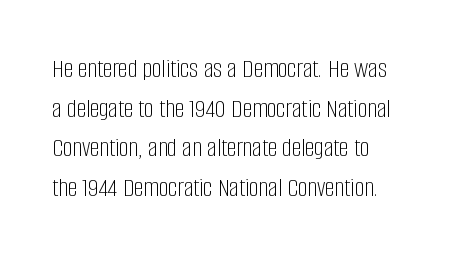
The image shows 27 px text type, upright; set normal line spacing (1.47x), normal letter spacing, not underlined.
